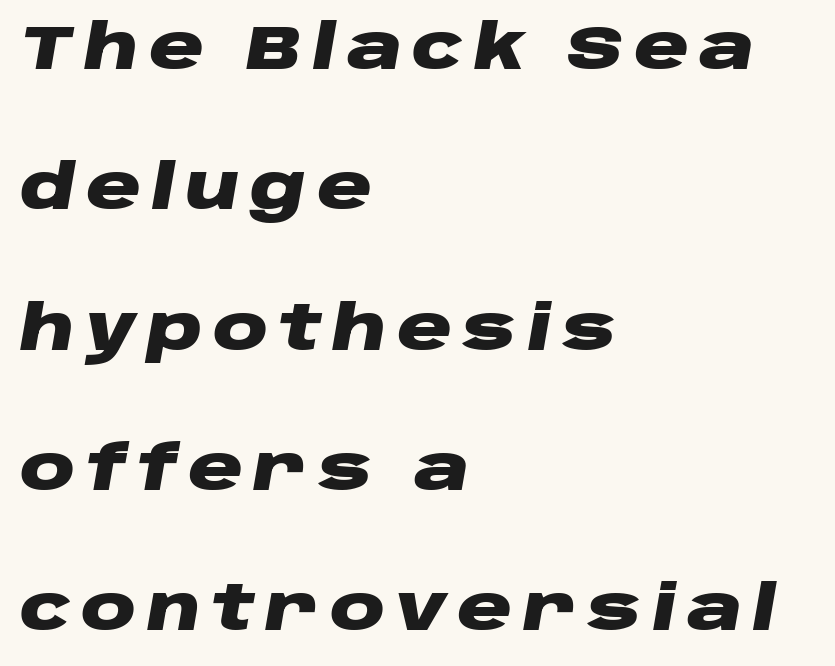
{"italic": "yes", "lean": "right", "slant_degrees": 10, "bold": "yes", "weight": "heavy", "width": "wide", "stroke_contrast": "low", "x_height": "large", "monospaced": "no", "underline": "no", "align": "left", "line_spacing": "loose", "line_spacing_ratio": 2.3, "glyph_px": 61}
